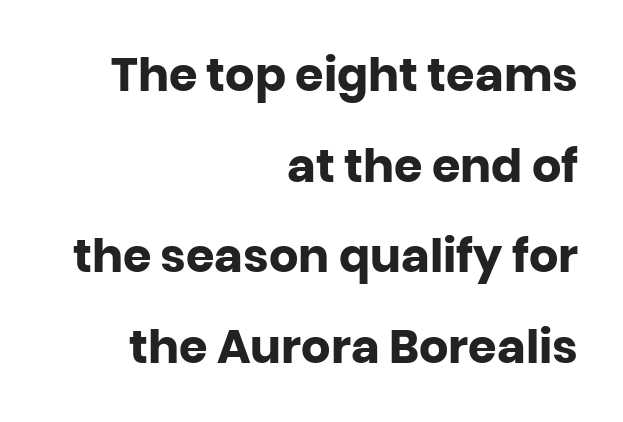
{"serif": "no", "italic": "no", "bold": "yes", "weight": "heavy", "width": "normal", "stroke_contrast": "low", "x_height": "large", "monospaced": "no", "underline": "no", "align": "right", "line_spacing": "loose", "line_spacing_ratio": 1.97, "letter_spacing": "normal", "letter_spacing_em": 0.0, "glyph_px": 46}
